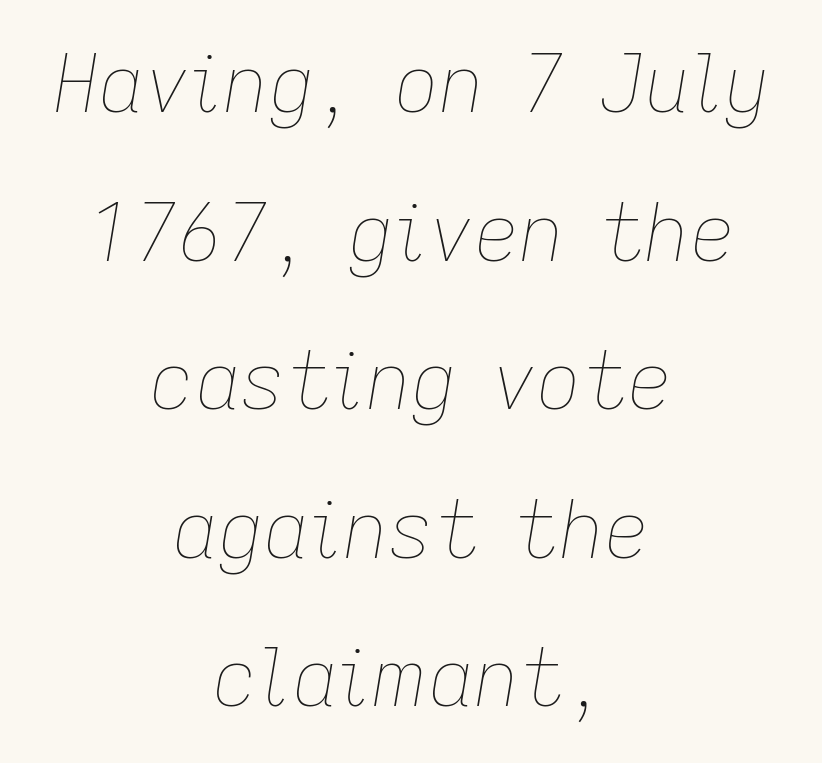
{"italic": "yes", "lean": "right", "slant_degrees": 9, "bold": "no", "weight": "thin", "width": "normal", "stroke_contrast": "low", "x_height": "medium", "monospaced": "no", "underline": "no", "align": "center", "line_spacing_ratio": 1.88, "letter_spacing": "normal", "letter_spacing_em": 0.0, "glyph_px": 79}
